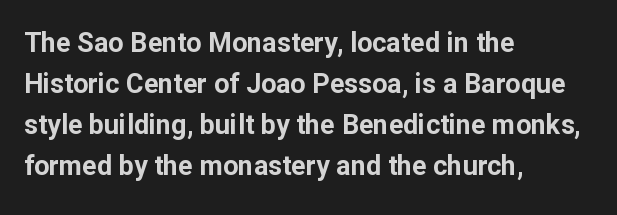
Q: Is the text bold? A: Yes.
Q: Is the text italic (slanted)? A: No, it is upright.
Q: Is the text underlined? A: No.
Q: How is the paragraph aligned? A: Left-aligned.
Q: Is the spacing between letters normal or unusually wide? A: Normal.
Q: Is the spacing between lines tight, normal or loose? A: Normal.
